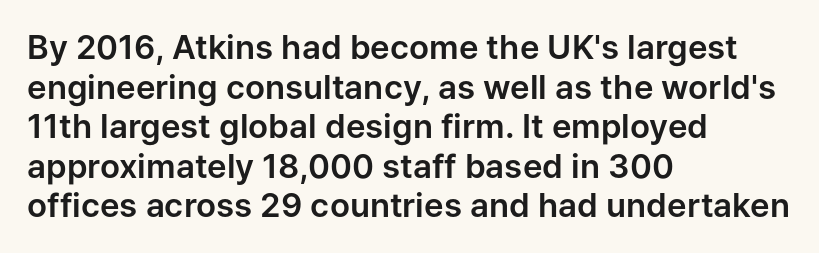
{"serif": "no", "italic": "no", "width": "normal", "stroke_contrast": "low", "x_height": "medium", "monospaced": "no", "underline": "no", "align": "left", "line_spacing_ratio": 1.2, "letter_spacing": "normal", "letter_spacing_em": 0.0, "glyph_px": 33}
